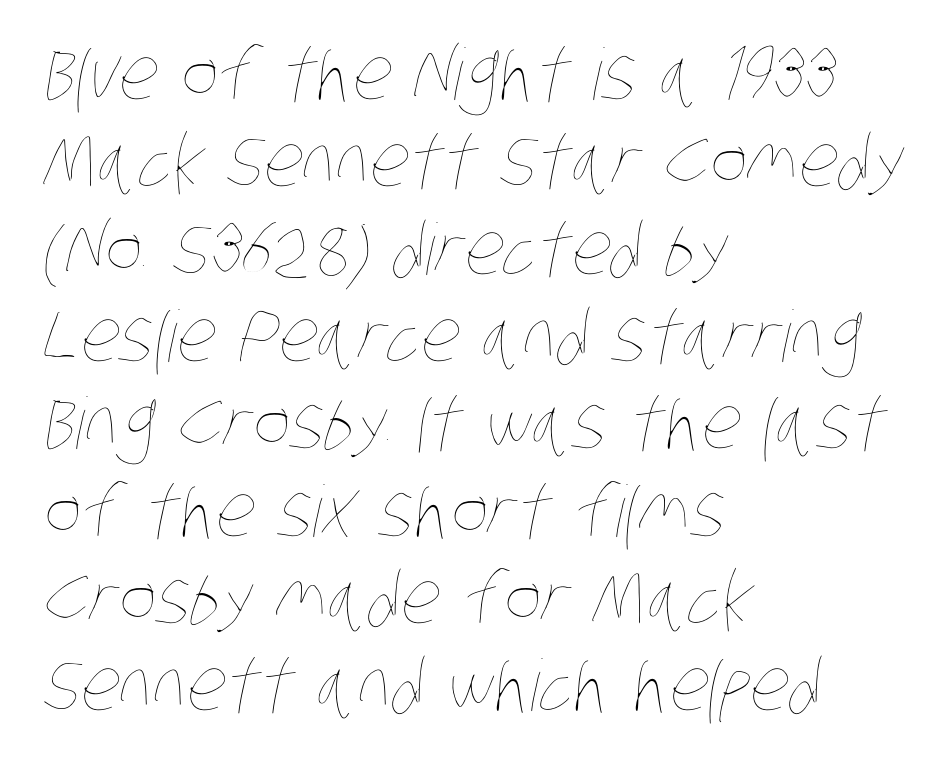
The image shows 71 px thin, condensed type; set left-aligned, line spacing 1.23x, normal letter spacing, not underlined; low stroke contrast and a large x-height.
